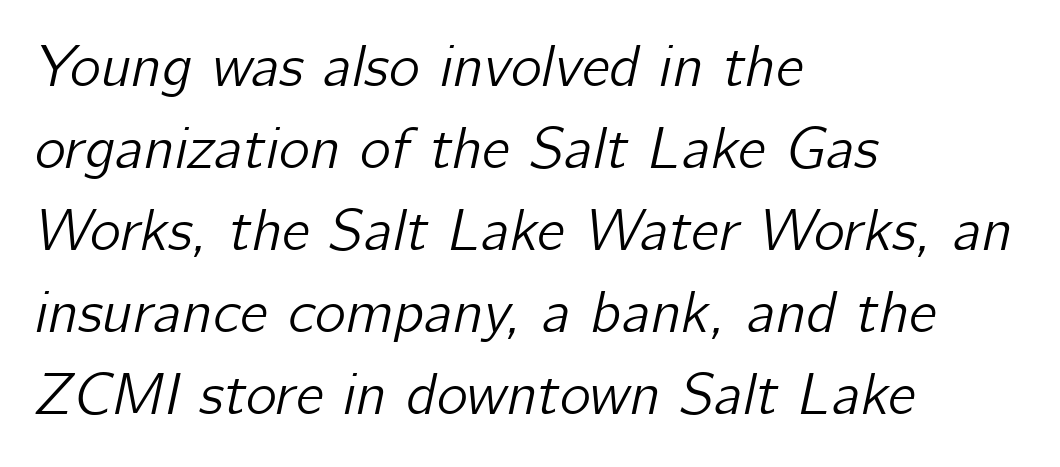
Decoration check: the copy has no underline. Proportional: the letters do not fall into vertical columns. Inter-character spacing is left at the font's built-in metrics. Rendered with sloped, italic letterforms. Is the block centered? No — it sits flush against the left margin.
